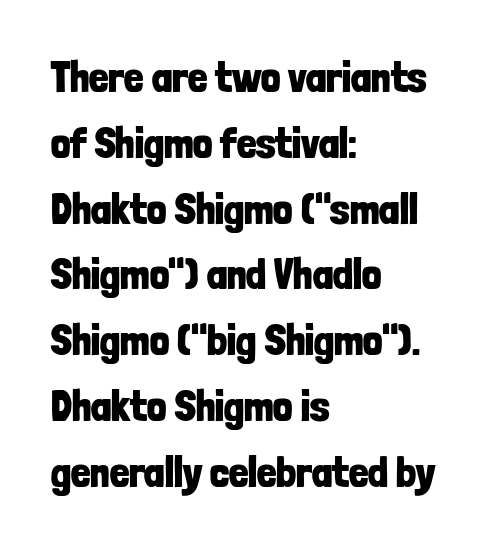
The letters stand straight up with perfectly vertical stems. Tracking value appears to be zero — textbook default spacing. Reading down the block, your eye returns to a fixed left position each line. Summary of vertical rhythm: regular, with standard interline spacing.
